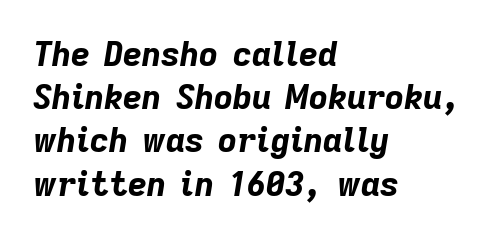
Q: Is the text bold? A: Yes.
Q: Is the text italic (slanted)? A: Yes, it leans right by about 9 degrees.
Q: Is the text underlined? A: No.
Q: How is the paragraph aligned? A: Left-aligned.
Q: Is the spacing between letters normal or unusually wide? A: Normal.
Q: Is the spacing between lines tight, normal or loose? A: Normal.
Q: Width (condensed, normal, or wide)? A: Normal.
Q: Stroke contrast? A: Low.
Q: x-height? A: Medium.
Q: Monospaced? A: No.
